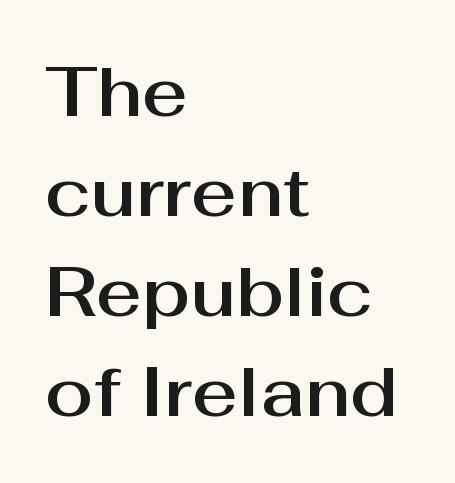
Q: Is the text italic (slanted)? A: No, it is upright.
Q: Is the typeface a serif or a sans-serif typeface? A: Sans-serif.
Q: Is the text underlined? A: No.
Q: How is the paragraph aligned? A: Left-aligned.
Q: Is the spacing between letters normal or unusually wide? A: Normal.
Q: Is the spacing between lines tight, normal or loose? A: Normal.
Q: Width (condensed, normal, or wide)? A: Normal.
Q: Stroke contrast? A: Medium.
Q: x-height? A: Medium.
Q: Monospaced? A: No.
